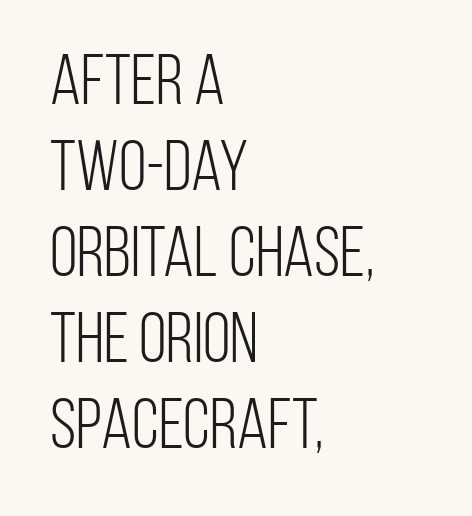
{"serif": "no", "italic": "no", "bold": "no", "weight": "light", "width": "condensed", "stroke_contrast": "low", "x_height": "large", "monospaced": "no", "underline": "no", "align": "left", "line_spacing_ratio": 1.21, "letter_spacing": "normal", "letter_spacing_em": 0.0, "glyph_px": 71}
